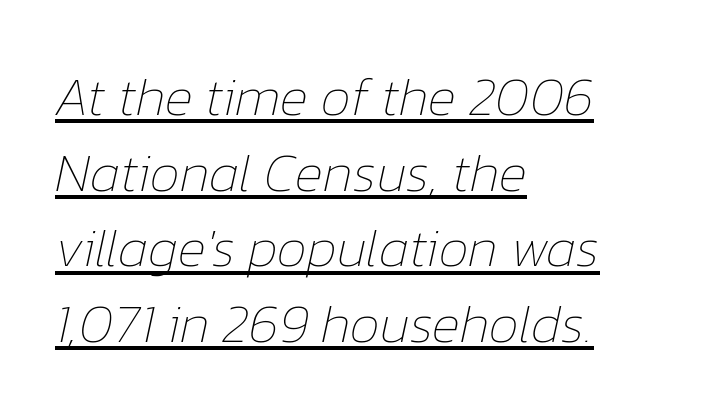
{"italic": "yes", "lean": "right", "slant_degrees": 12, "bold": "no", "weight": "thin", "width": "normal", "stroke_contrast": "low", "x_height": "medium", "monospaced": "no", "underline": "yes", "align": "left", "line_spacing": "normal", "line_spacing_ratio": 1.4, "letter_spacing": "normal", "letter_spacing_em": 0.0, "glyph_px": 54}
